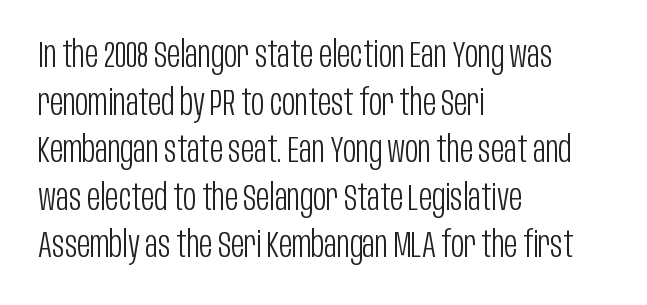
The image shows 36 px light, condensed sans-serif type, upright; set left-aligned, normal line spacing (1.32x), normal letter spacing, not underlined; low stroke contrast and a large x-height.
